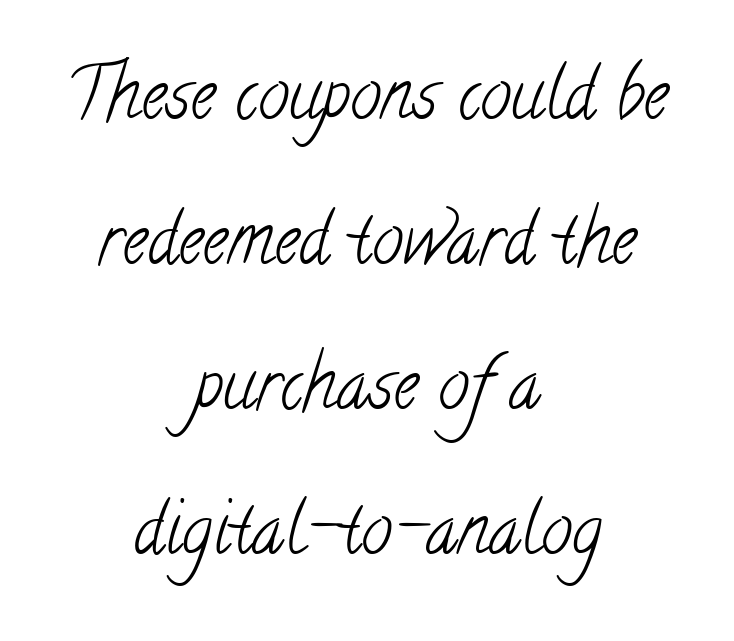
The image shows 70 px light, condensed serif type; set centered, loose line spacing (2.07x), normal letter spacing, not underlined; low stroke contrast and a small x-height.
